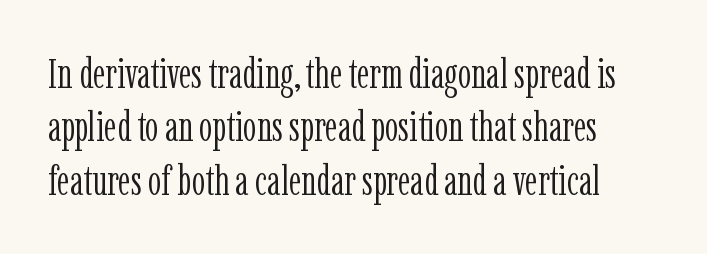
The image shows 42 px light, condensed serif type, upright; set left-aligned, normal line spacing (1.27x), normal letter spacing, not underlined; low stroke contrast and a medium x-height.
